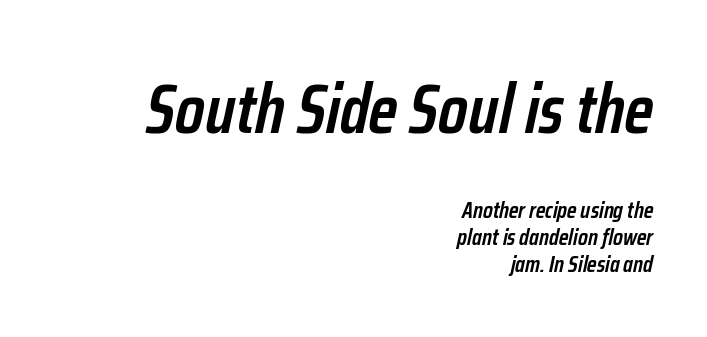
These lines were composed using italics. Plain, unruled lines of type. The face used here is rendered with its standard letterfit. The rendering uses natural spacing where letterforms have individual widths. The rendering anchors every line to the right-hand side.
